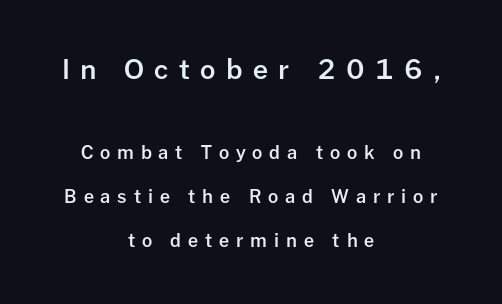
Q: Is the text bold? A: Semi-bold.
Q: Is the text italic (slanted)? A: No, it is upright.
Q: Is the text underlined? A: No.
Q: How is the paragraph aligned? A: Centered.
Q: Is the spacing between letters normal or unusually wide? A: Unusually wide.
Q: Is the spacing between lines tight, normal or loose? A: Loose.
Q: Which block of text is set in a larger size, the first (top) or the second (bottom)? A: The first (top) one.
